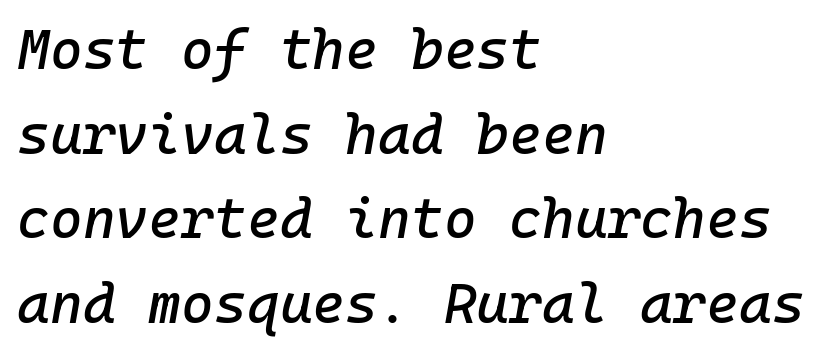
{"italic": "yes", "lean": "right", "slant_degrees": 10, "width": "normal", "stroke_contrast": "low", "x_height": "medium", "underline": "no", "align": "left", "line_spacing": "normal", "line_spacing_ratio": 1.51, "letter_spacing": "normal", "letter_spacing_em": 0.0, "glyph_px": 56}
